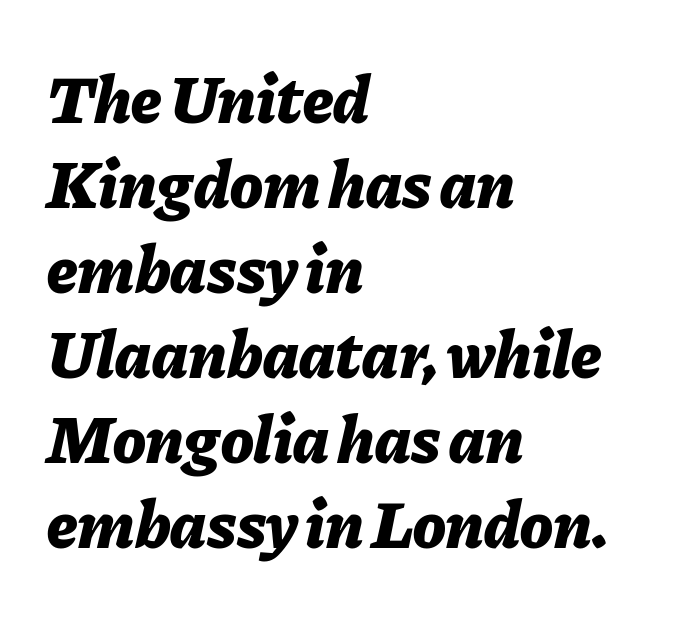
Rows of type keep a routine distance in the vertical direction. Caption: standard tracking, unaltered. The words here are not underlined. Spacing verdict: proportional, widths tailored to each character. When letters slant like this, we call the style italic. In terms of weight, the rendering is a true, heavy bold.
